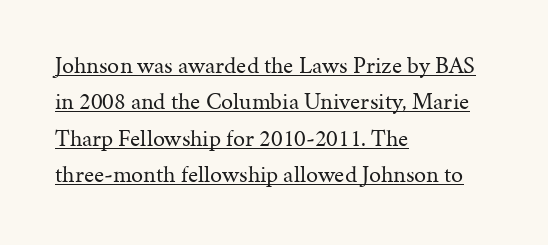
Is the stroke heavy? The answer is a plain regular-or-lighter. If you drew a line through each stem, it would be perfectly vertical. Vertical spacing — default. A classic flush-left, rag-right setting is used for this passage.
